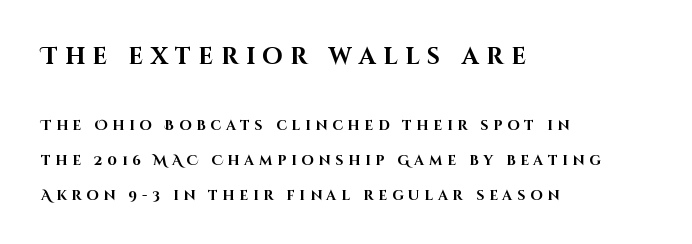
Q: Is the text bold? A: Yes.
Q: Is the text italic (slanted)? A: No, it is upright.
Q: Is the text underlined? A: No.
Q: How is the paragraph aligned? A: Left-aligned.
Q: Is the spacing between letters normal or unusually wide? A: Unusually wide.
Q: Is the spacing between lines tight, normal or loose? A: Loose.
Q: Which block of text is set in a larger size, the first (top) or the second (bottom)? A: The first (top) one.
